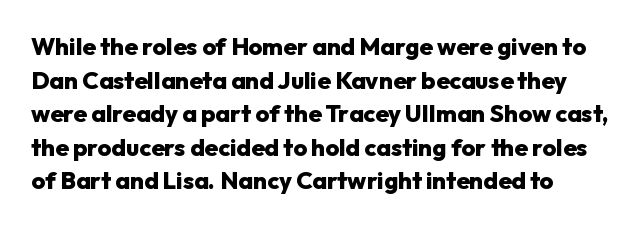
The image shows 24 px bold type, upright; set normal line spacing (1.4x), normal letter spacing, not underlined.
